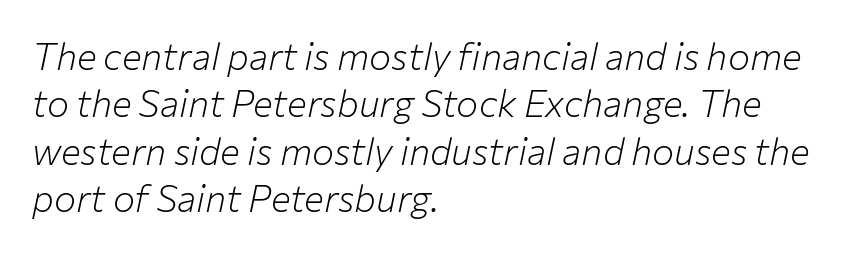
{"italic": "yes", "lean": "right", "slant_degrees": 12, "bold": "no", "weight": "light", "width": "normal", "stroke_contrast": "low", "x_height": "medium", "monospaced": "no", "underline": "no", "align": "left", "line_spacing": "normal", "line_spacing_ratio": 1.28, "letter_spacing": "normal", "letter_spacing_em": 0.0, "glyph_px": 37}
